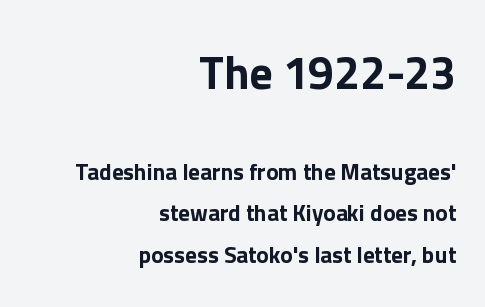
The image shows 46 px sans-serif type, upright; set right-aligned, line spacing 1.82x, normal letter spacing, not underlined; the first (top) block is 2.0x larger; low stroke contrast and a medium x-height.
